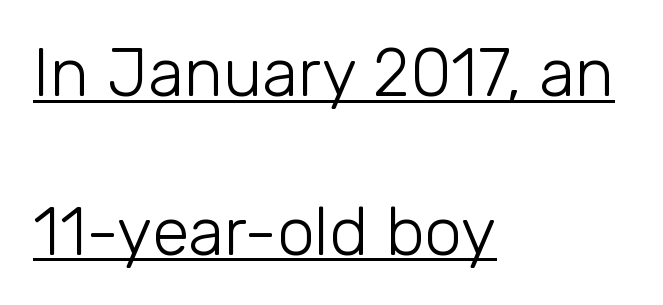
Stroke terminals: plain, sans-serif. These lines are rendered in a variable-pitch font. The line-height multiplier appears high, well above default. The axis of the letterforms is exactly vertical.
